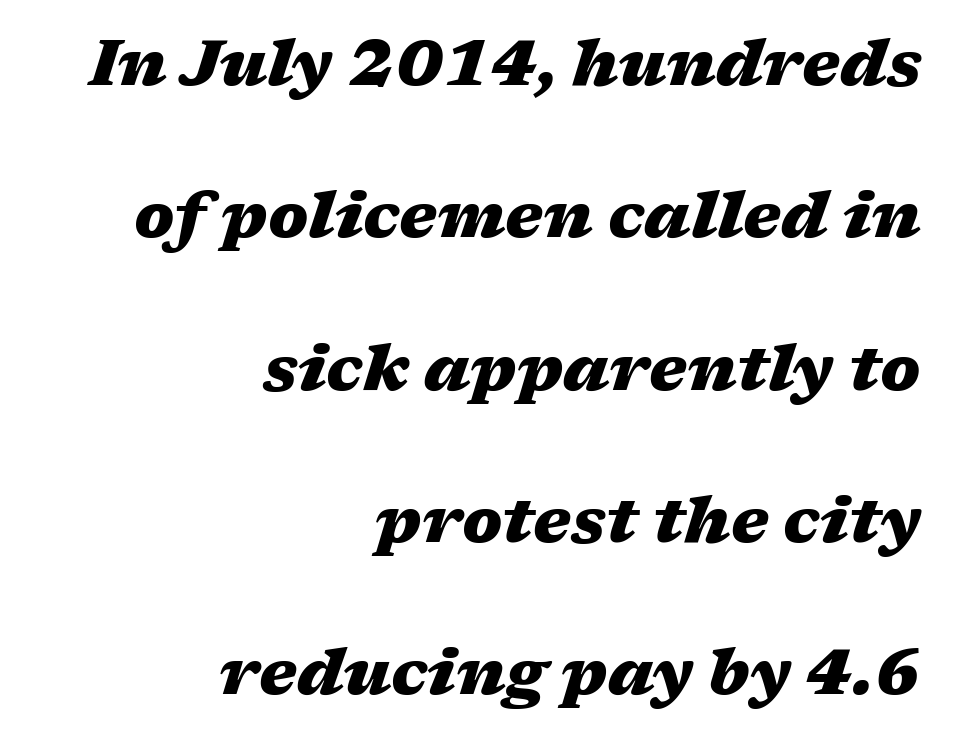
The image shows 64 px heavy, wide type, italic (leaning right); set right-aligned, loose line spacing (2.38x), normal letter spacing, not underlined; medium stroke contrast and a medium x-height.
